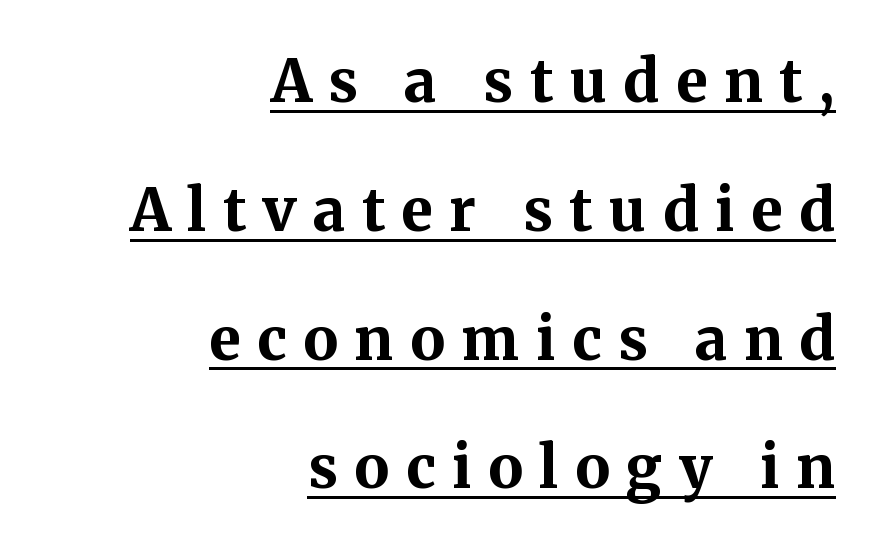
The image shows 58 px bold serif type, upright; set right-aligned, loose line spacing (2.22x), unusually wide letter spacing (+0.29 em), underlined; medium stroke contrast and a medium x-height.
